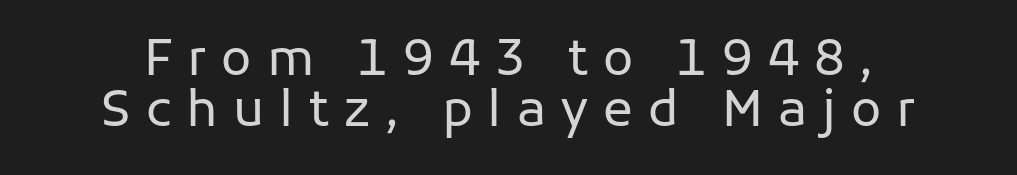
Q: Is the text bold? A: No.
Q: Is the text italic (slanted)? A: No, it is upright.
Q: Is the typeface a serif or a sans-serif typeface? A: Sans-serif.
Q: Is the text underlined? A: No.
Q: Is the spacing between letters normal or unusually wide? A: Unusually wide.
Q: Is the spacing between lines tight, normal or loose? A: Tight.
Q: Width (condensed, normal, or wide)? A: Normal.
Q: Stroke contrast? A: Low.
Q: x-height? A: Medium.
Q: Monospaced? A: No.
